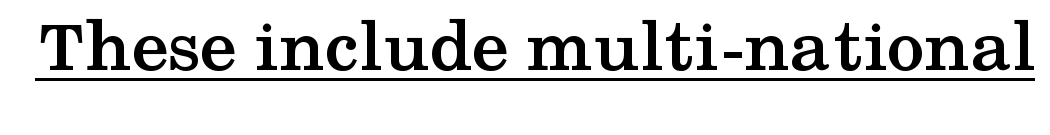
Q: Is the text bold? A: Yes.
Q: Is the text italic (slanted)? A: No, it is upright.
Q: Is the typeface a serif or a sans-serif typeface? A: Serif.
Q: Is the text underlined? A: Yes.
Q: Is the spacing between letters normal or unusually wide? A: Normal.
Q: Width (condensed, normal, or wide)? A: Wide.
Q: Stroke contrast? A: Medium.
Q: x-height? A: Medium.
Q: Monospaced? A: No.
